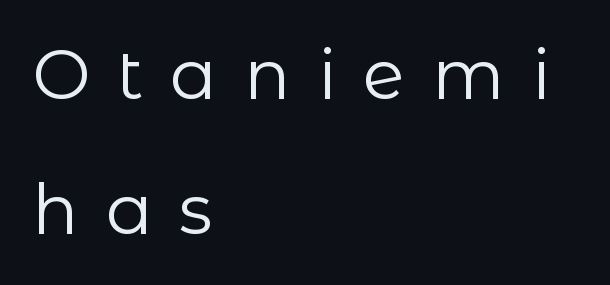
Q: Is the text bold? A: No.
Q: Is the text italic (slanted)? A: No, it is upright.
Q: Is the typeface a serif or a sans-serif typeface? A: Sans-serif.
Q: Is the text underlined? A: No.
Q: How is the paragraph aligned? A: Left-aligned.
Q: Is the spacing between letters normal or unusually wide? A: Unusually wide.
Q: Is the spacing between lines tight, normal or loose? A: Loose.
Q: Width (condensed, normal, or wide)? A: Normal.
Q: Stroke contrast? A: Low.
Q: x-height? A: Medium.
Q: Monospaced? A: No.
